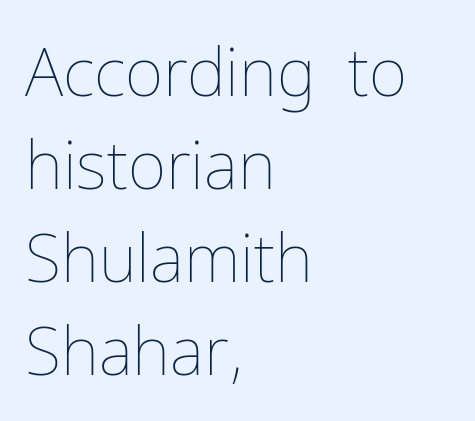
Q: Is the text bold? A: No.
Q: Is the text italic (slanted)? A: No, it is upright.
Q: Is the text underlined? A: No.
Q: How is the paragraph aligned? A: Left-aligned.
Q: Is the spacing between letters normal or unusually wide? A: Normal.
Q: Is the spacing between lines tight, normal or loose? A: Normal.
Q: Width (condensed, normal, or wide)? A: Normal.
Q: Stroke contrast? A: Low.
Q: x-height? A: Medium.
Q: Monospaced? A: No.
